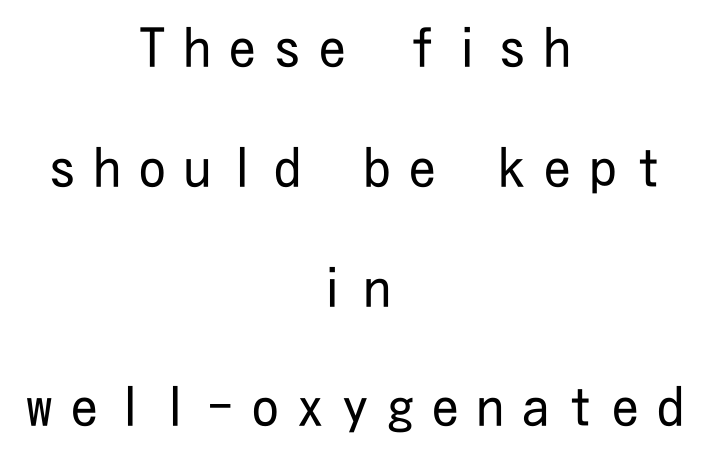
{"serif": "no", "italic": "no", "bold": "no", "weight": "regular", "width": "condensed", "stroke_contrast": "low", "x_height": "medium", "underline": "no", "align": "center", "line_spacing": "loose", "line_spacing_ratio": 2.26, "letter_spacing": "wide", "letter_spacing_em": 0.35, "glyph_px": 53}
